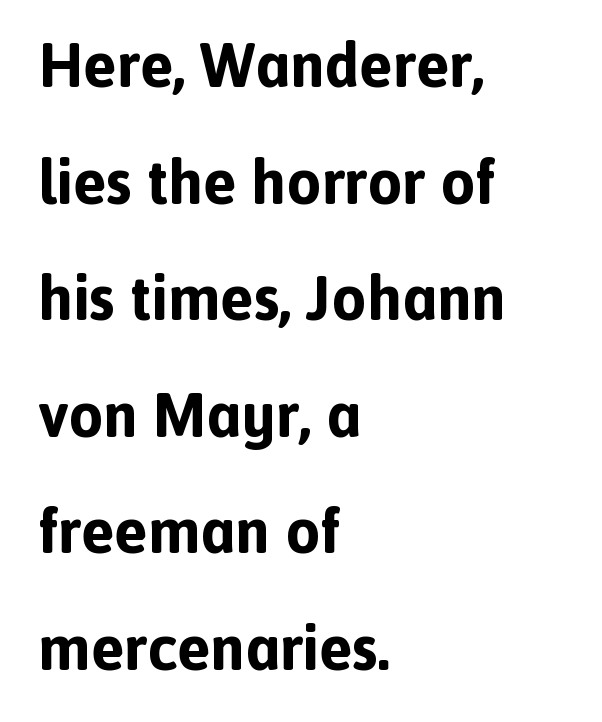
Q: Is the text bold? A: Yes.
Q: Is the text italic (slanted)? A: No, it is upright.
Q: Is the typeface a serif or a sans-serif typeface? A: Sans-serif.
Q: Is the text underlined? A: No.
Q: How is the paragraph aligned? A: Left-aligned.
Q: Is the spacing between letters normal or unusually wide? A: Normal.
Q: Width (condensed, normal, or wide)? A: Normal.
Q: x-height? A: Medium.
Q: Monospaced? A: No.
